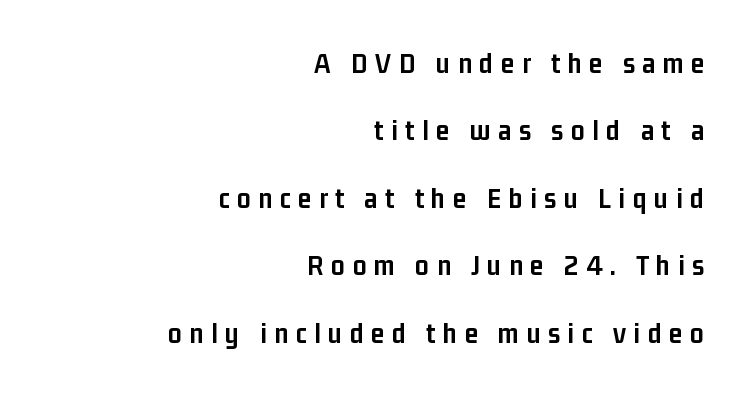
{"serif": "no", "italic": "no", "bold": "yes", "weight": "semibold", "width": "condensed", "stroke_contrast": "low", "x_height": "medium", "monospaced": "no", "underline": "no", "align": "right", "line_spacing": "loose", "line_spacing_ratio": 2.25, "letter_spacing": "wide", "letter_spacing_em": 0.25, "glyph_px": 30}
